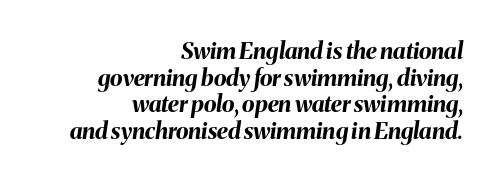
The image shows 23 px bold type, italic (leaning right); set right-aligned, line spacing 1.16x, normal letter spacing, not underlined.
